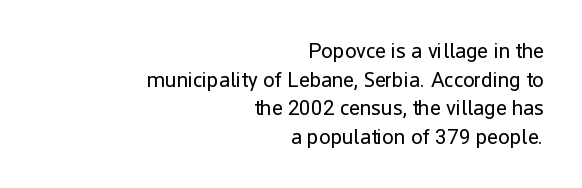
Q: Is the text bold? A: No.
Q: Is the text italic (slanted)? A: No, it is upright.
Q: Is the text underlined? A: No.
Q: How is the paragraph aligned? A: Right-aligned.
Q: Is the spacing between letters normal or unusually wide? A: Normal.
Q: Is the spacing between lines tight, normal or loose? A: Normal.
